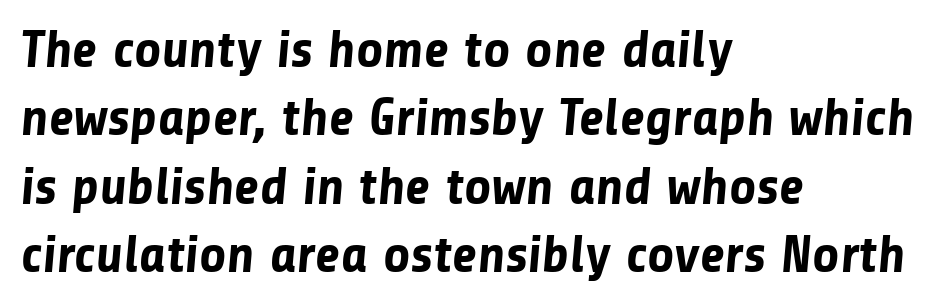
Q: Is the text bold? A: Yes.
Q: Is the typeface a serif or a sans-serif typeface? A: Sans-serif.
Q: Is the text underlined? A: No.
Q: How is the paragraph aligned? A: Left-aligned.
Q: Is the spacing between letters normal or unusually wide? A: Normal.
Q: Is the spacing between lines tight, normal or loose? A: Normal.
Q: Width (condensed, normal, or wide)? A: Normal.
Q: Stroke contrast? A: Low.
Q: x-height? A: Medium.
Q: Monospaced? A: No.
